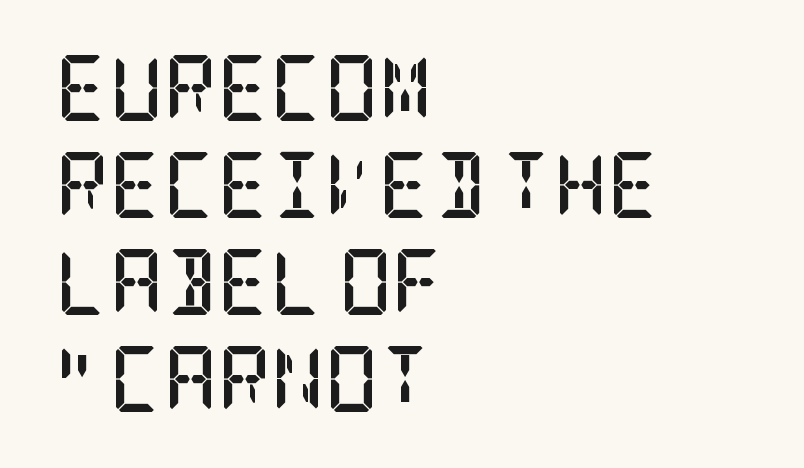
The image shows 66 px semibold, condensed serif type, upright; set left-aligned, normal line spacing (1.47x), normal letter spacing, not underlined; low stroke contrast and a large x-height.
